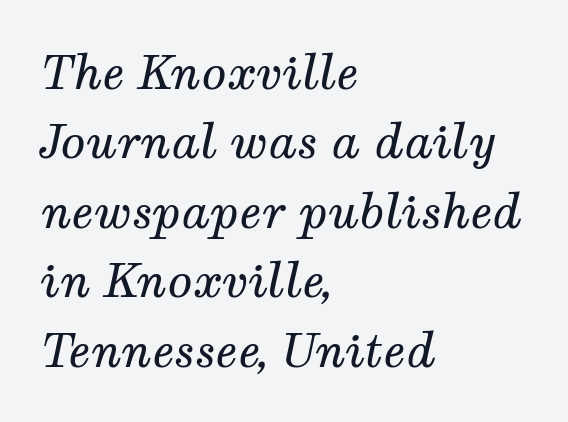
The image shows 46 px regular-weight serif type, italic (leaning right); set left-aligned, normal line spacing (1.51x), normal letter spacing, not underlined; medium stroke contrast and a medium x-height.
